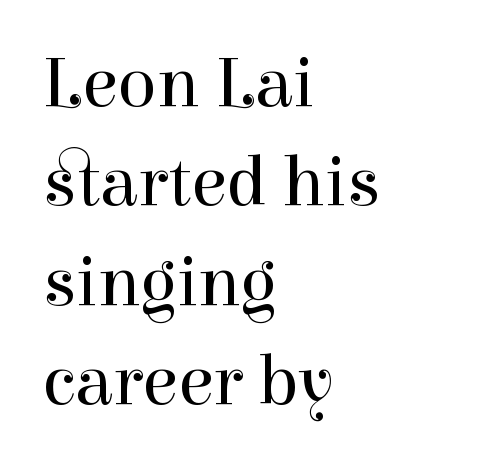
The image shows 72 px regular-weight serif type, upright; set left-aligned, normal line spacing (1.38x), normal letter spacing, not underlined; high stroke contrast and a medium x-height.
